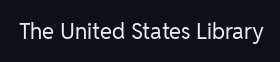
{"italic": "no", "bold": "no", "underline": "no", "letter_spacing": "normal", "letter_spacing_em": 0.0, "glyph_px": 22}
